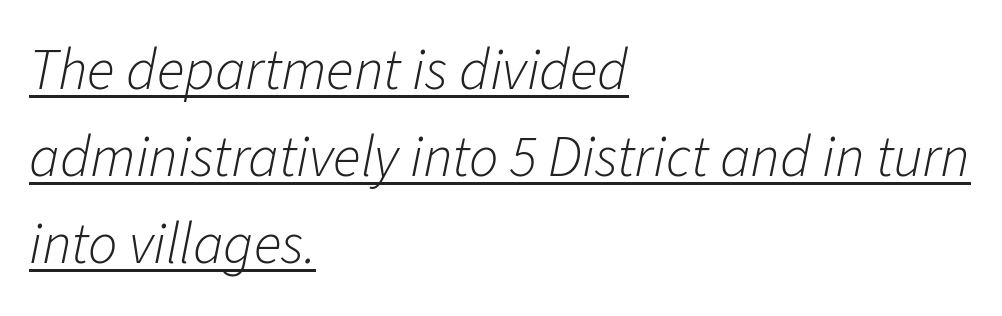
The image shows 58 px light type, italic (leaning right); set left-aligned, normal line spacing (1.5x), normal letter spacing, underlined; low stroke contrast and a medium x-height.
